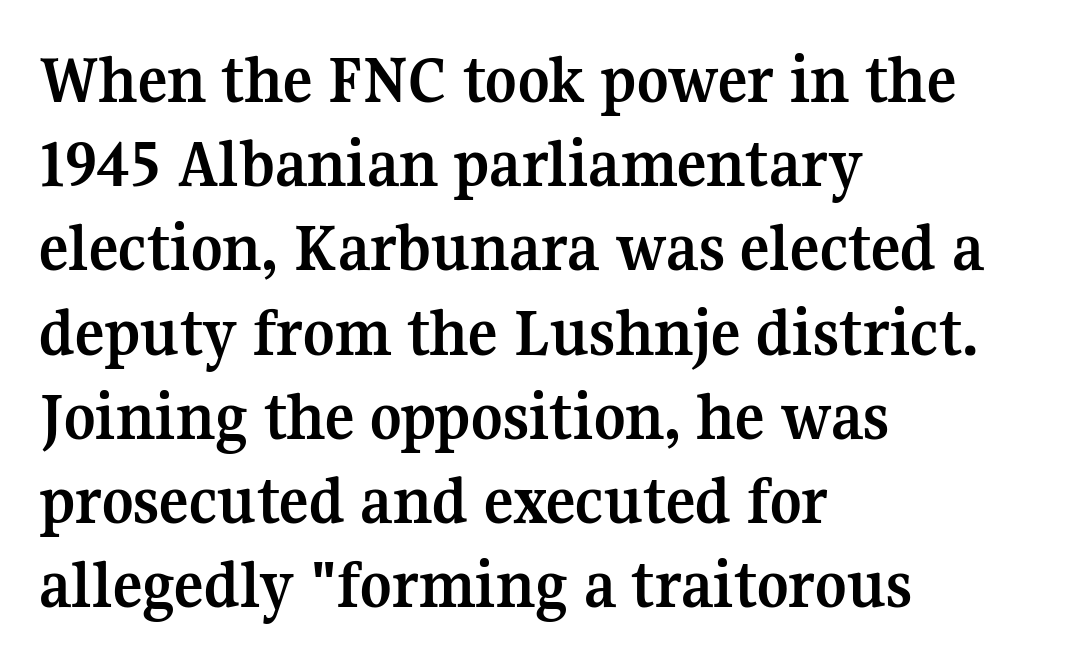
Typesetter's note: full bold, strokes at maximum text heaviness. Type style note: has serifs. Lines of text with bare space underneath. This is the regular roman posture of the typeface. The horizontal fit of the characters is conventional and even.
